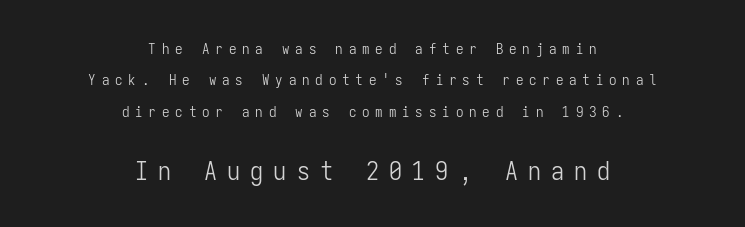
{"italic": "no", "bold": "no", "underline": "no", "align": "center", "line_spacing": "loose", "line_spacing_ratio": 2.09, "letter_spacing": "wide", "letter_spacing_em": 0.39, "larger_block": "second", "size_ratio": 1.73, "glyph_px": 26}
